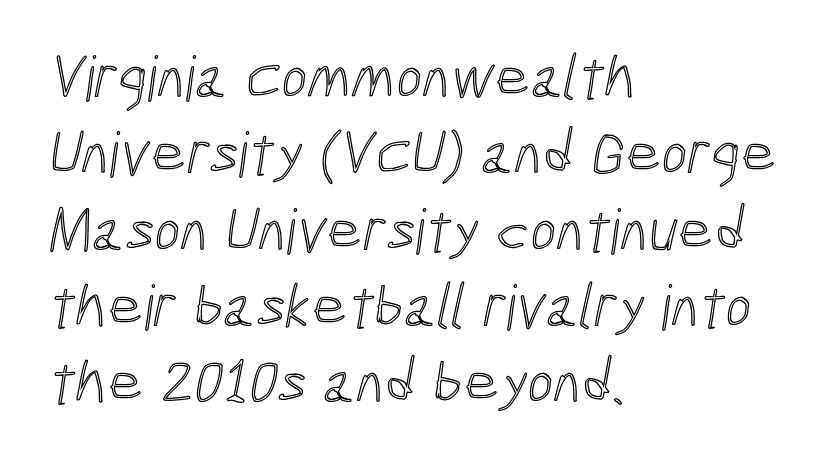
Nobody touched the tracking dial on this one. This sample has the flowing, uneven cadence of proportional lettering. Clear beneath every line of the passage. Horizontally, the lines are justified to the leading edge only.
